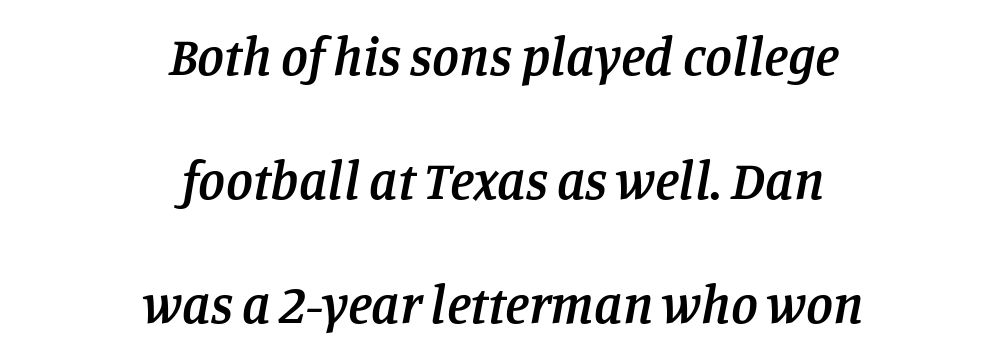
Successive baselines arrive slowly, with a big drop between each. Weight check: semibold — heavier than regular, not quite bold. Stroke terminals: seriffed. The font's italic variant was chosen for this text. No extra tracking has been applied to these lines. The foot of each line stays bare and open.
